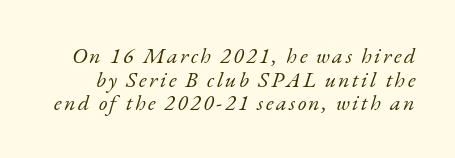
{"italic": "yes", "lean": "right", "slant_degrees": 17, "bold": "no", "underline": "no", "line_spacing": "tight", "line_spacing_ratio": 1.07, "glyph_px": 22}
